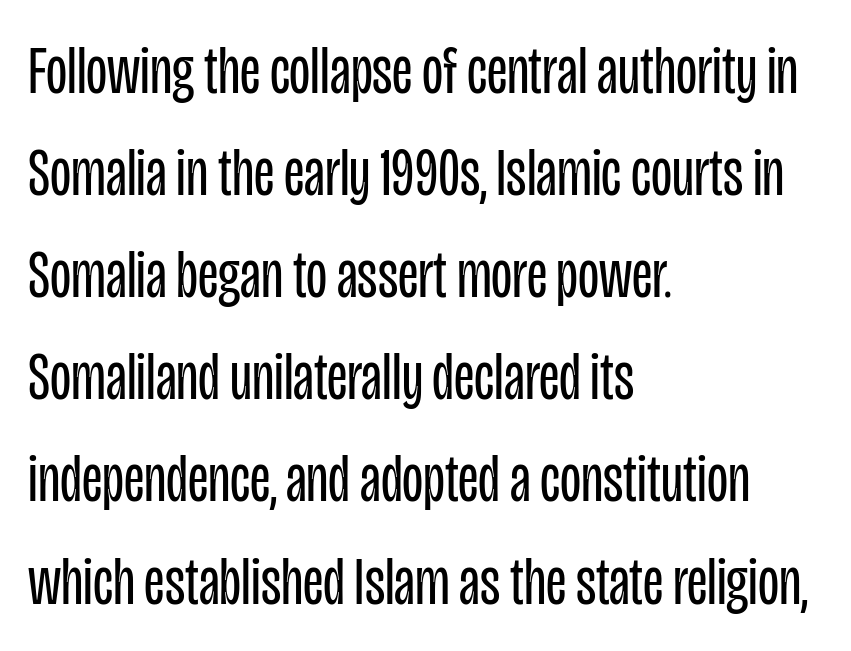
Q: Is the text bold? A: No.
Q: Is the text italic (slanted)? A: No, it is upright.
Q: Is the typeface a serif or a sans-serif typeface? A: Sans-serif.
Q: Is the text underlined? A: No.
Q: How is the paragraph aligned? A: Left-aligned.
Q: Is the spacing between letters normal or unusually wide? A: Normal.
Q: Is the spacing between lines tight, normal or loose? A: Normal.
Q: Width (condensed, normal, or wide)? A: Condensed.
Q: Stroke contrast? A: Low.
Q: x-height? A: Large.
Q: Monospaced? A: No.
